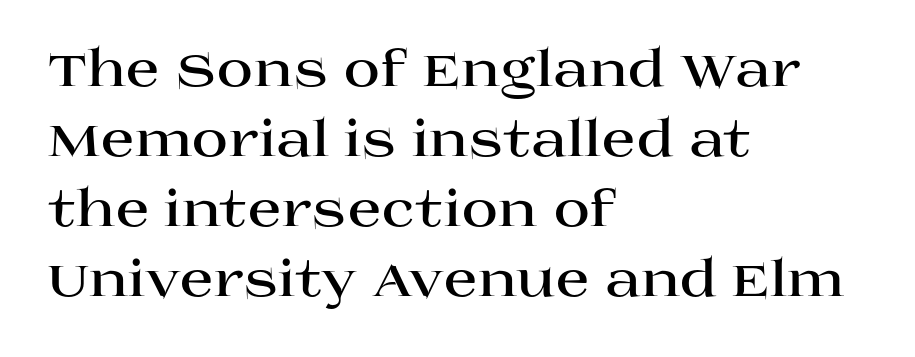
{"serif": "yes", "italic": "no", "bold": "yes", "weight": "bold", "width": "wide", "stroke_contrast": "high", "x_height": "large", "monospaced": "no", "underline": "no", "align": "left", "line_spacing": "normal", "line_spacing_ratio": 1.4, "letter_spacing": "normal", "letter_spacing_em": 0.0, "glyph_px": 50}
